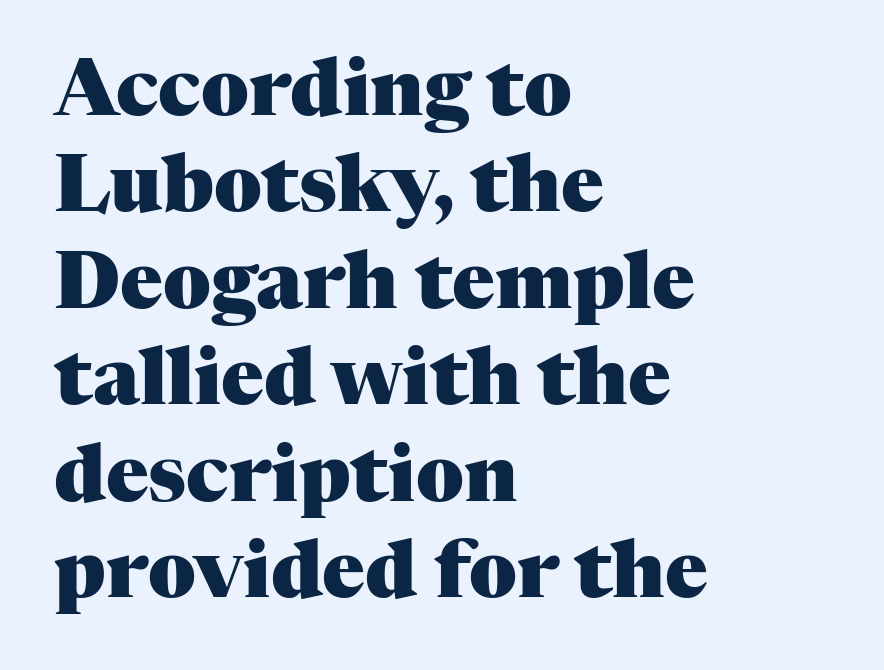
The image shows 79 px heavy serif type, upright; set left-aligned, line spacing 1.22x, normal letter spacing, not underlined; medium stroke contrast and a medium x-height.
